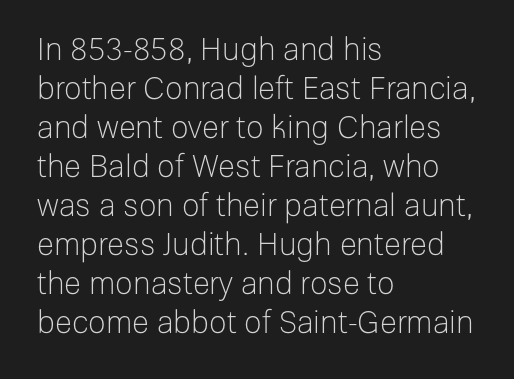
{"serif": "no", "italic": "no", "bold": "no", "weight": "light", "width": "normal", "stroke_contrast": "low", "x_height": "medium", "monospaced": "no", "underline": "no", "align": "left", "line_spacing": "normal", "line_spacing_ratio": 1.26, "letter_spacing": "normal", "letter_spacing_em": 0.0, "glyph_px": 31}
